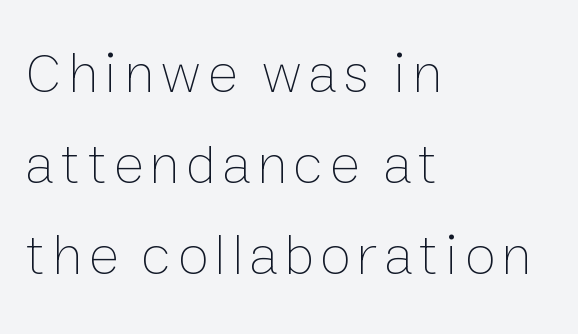
{"italic": "no", "bold": "no", "weight": "thin", "width": "normal", "stroke_contrast": "low", "x_height": "medium", "monospaced": "no", "underline": "no", "align": "left", "line_spacing": "normal", "line_spacing_ratio": 1.6, "glyph_px": 57}
